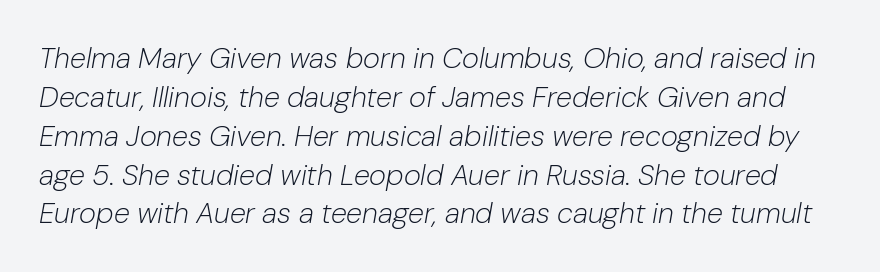
The letters advance in unequal steps, a hallmark of proportional type. The specimen omits any rule beneath the text block's lines. How are the letters spaced? Ordinarily, with no added tracking. The leading is moderate, giving the passage an even texture. The axis of the letterforms is tilted away from vertical. Ink coverage per letter is moderate at most.
